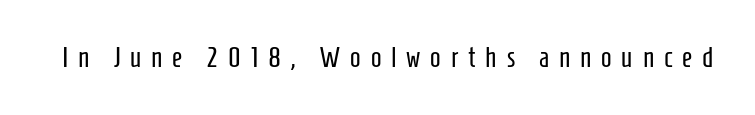
The image shows 28 px regular-weight, condensed sans-serif type, upright; set unusually wide letter spacing (+0.35 em), not underlined; low stroke contrast and a medium x-height.
